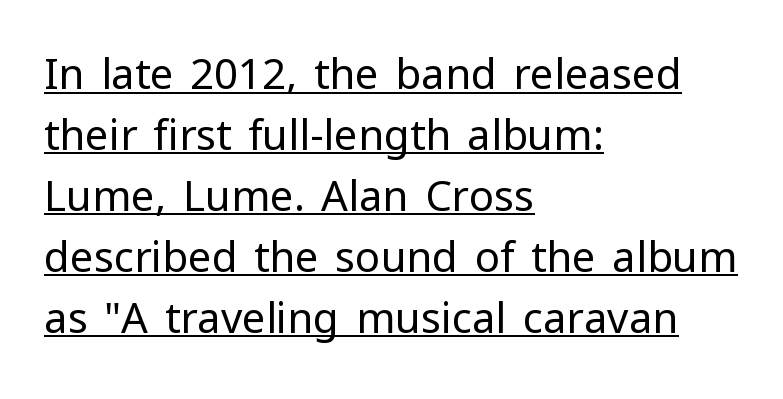
In terms of posture, this sample is upright. The line texture is even and compact thanks to regular tracking. Which margin do the lines hug? The left one — the right edge is uneven. These lines sit exactly where default settings would place them.
